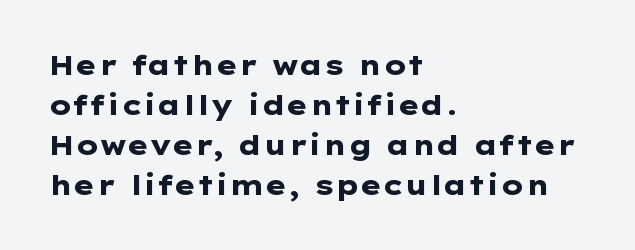
The image shows 27 px bold type, upright; set left-aligned, normal line spacing (1.48x), normal letter spacing, not underlined.
